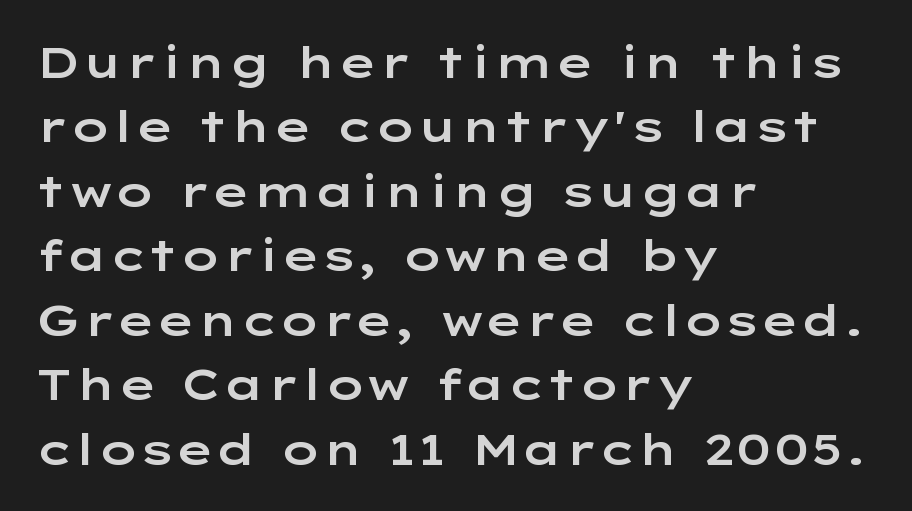
{"serif": "no", "italic": "no", "width": "wide", "stroke_contrast": "low", "x_height": "medium", "monospaced": "no", "underline": "no", "align": "left", "line_spacing": "normal", "line_spacing_ratio": 1.5, "letter_spacing": "normal", "letter_spacing_em": 0.0, "glyph_px": 43}
